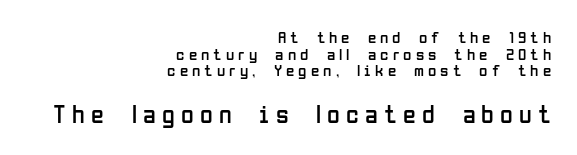
The image shows 26 px text type, upright; set right-aligned, tight line spacing (0.98x), unusually wide letter spacing (+0.24 em), not underlined; the second (bottom) block is 1.53x larger.
